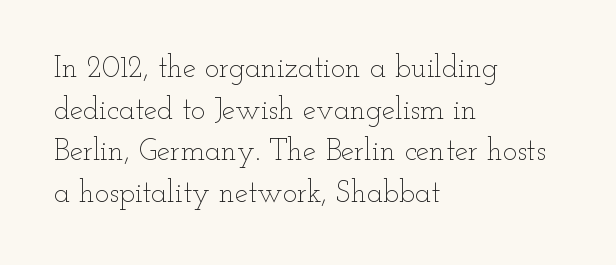
The image shows 30 px thin, wide type, upright; set left-aligned, normal line spacing (1.39x), normal letter spacing, not underlined; low stroke contrast and a small x-height.
